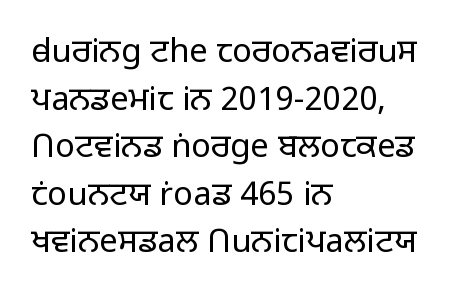
Q: Is the text bold? A: No.
Q: Is the text italic (slanted)? A: No, it is upright.
Q: Is the typeface a serif or a sans-serif typeface? A: Sans-serif.
Q: Is the text underlined? A: No.
Q: How is the paragraph aligned? A: Left-aligned.
Q: Is the spacing between letters normal or unusually wide? A: Normal.
Q: Is the spacing between lines tight, normal or loose? A: Normal.
Q: Width (condensed, normal, or wide)? A: Normal.
Q: Stroke contrast? A: Low.
Q: x-height? A: Medium.
Q: Monospaced? A: No.
